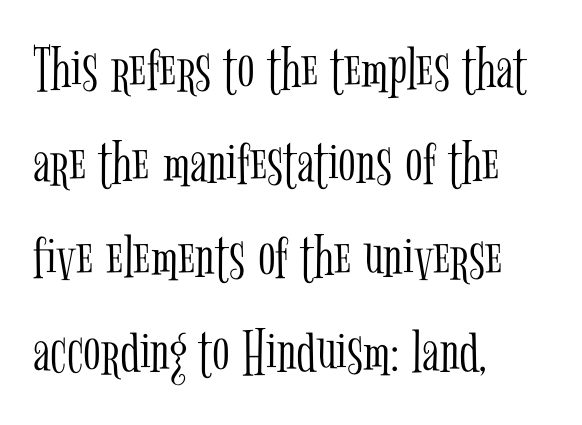
Q: Is the text bold? A: No.
Q: Is the text italic (slanted)? A: No, it is upright.
Q: Is the typeface a serif or a sans-serif typeface? A: Serif.
Q: Is the text underlined? A: No.
Q: How is the paragraph aligned? A: Left-aligned.
Q: Is the spacing between letters normal or unusually wide? A: Normal.
Q: Is the spacing between lines tight, normal or loose? A: Normal.
Q: Width (condensed, normal, or wide)? A: Condensed.
Q: Stroke contrast? A: Low.
Q: x-height? A: Medium.
Q: Monospaced? A: No.
